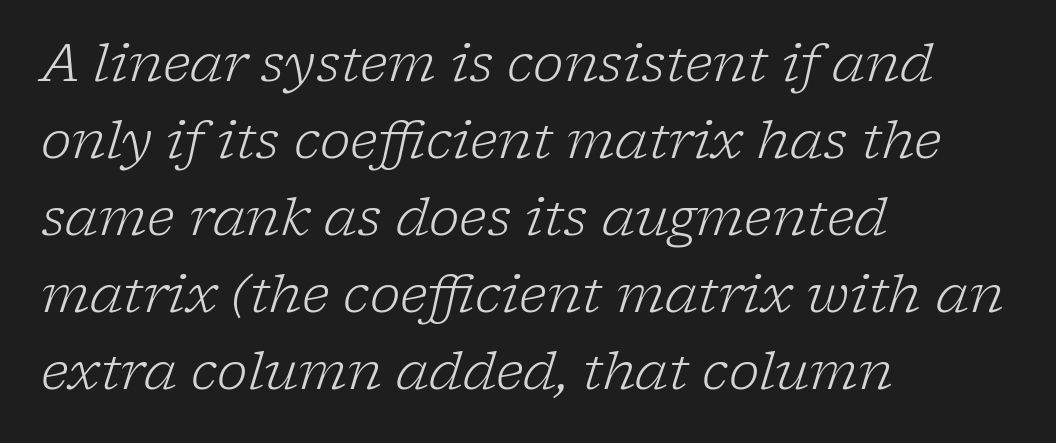
Q: Is the text bold? A: No.
Q: Is the text italic (slanted)? A: Yes, it leans right by about 17 degrees.
Q: Is the typeface a serif or a sans-serif typeface? A: Serif.
Q: Is the text underlined? A: No.
Q: How is the paragraph aligned? A: Left-aligned.
Q: Is the spacing between letters normal or unusually wide? A: Normal.
Q: Is the spacing between lines tight, normal or loose? A: Normal.
Q: Width (condensed, normal, or wide)? A: Normal.
Q: Stroke contrast? A: Low.
Q: x-height? A: Medium.
Q: Monospaced? A: No.
